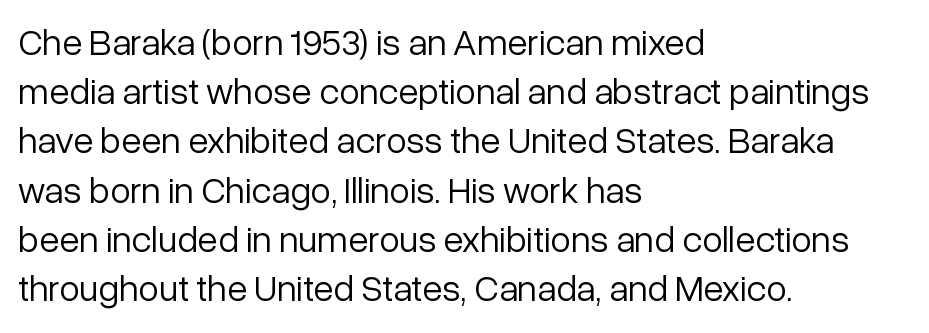
{"serif": "no", "italic": "no", "bold": "no", "weight": "light", "width": "normal", "stroke_contrast": "low", "x_height": "medium", "monospaced": "no", "underline": "no", "align": "left", "line_spacing": "normal", "line_spacing_ratio": 1.33, "letter_spacing": "normal", "letter_spacing_em": 0.0, "glyph_px": 37}
